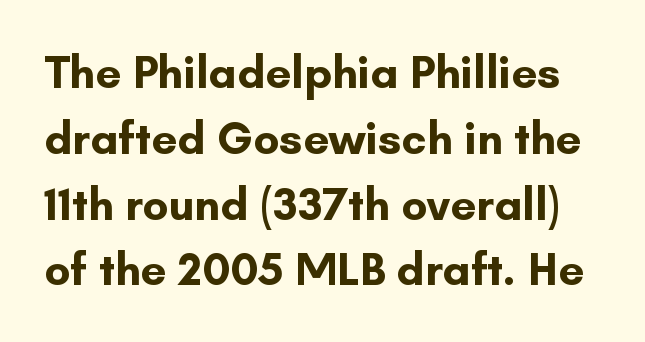
Q: Is the text bold? A: Yes.
Q: Is the text italic (slanted)? A: No, it is upright.
Q: Is the typeface a serif or a sans-serif typeface? A: Sans-serif.
Q: Is the text underlined? A: No.
Q: Is the spacing between letters normal or unusually wide? A: Normal.
Q: Is the spacing between lines tight, normal or loose? A: Normal.
Q: Width (condensed, normal, or wide)? A: Normal.
Q: Stroke contrast? A: Low.
Q: x-height? A: Small.
Q: Monospaced? A: No.
